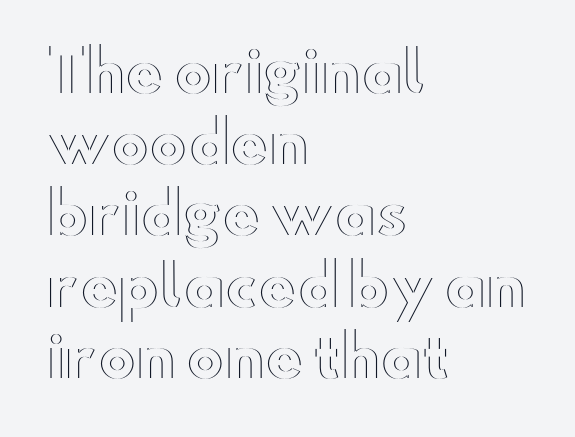
Q: Is the text italic (slanted)? A: No, it is upright.
Q: Is the text underlined? A: No.
Q: How is the paragraph aligned? A: Left-aligned.
Q: Is the spacing between letters normal or unusually wide? A: Normal.
Q: Is the spacing between lines tight, normal or loose? A: Normal.
Q: Width (condensed, normal, or wide)? A: Wide.
Q: x-height? A: Small.
Q: Monospaced? A: No.
